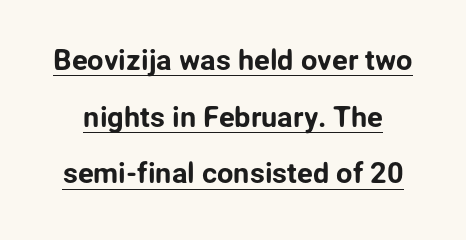
Rendered with straight, roman letterforms. The lettering is marked with a stroke running underneath it. Typographically, this falls in the sans-serif category. What's the leading like? Stretched, with rows far apart. What stands out about the letter spacing? Nothing — it is the standard amount.
